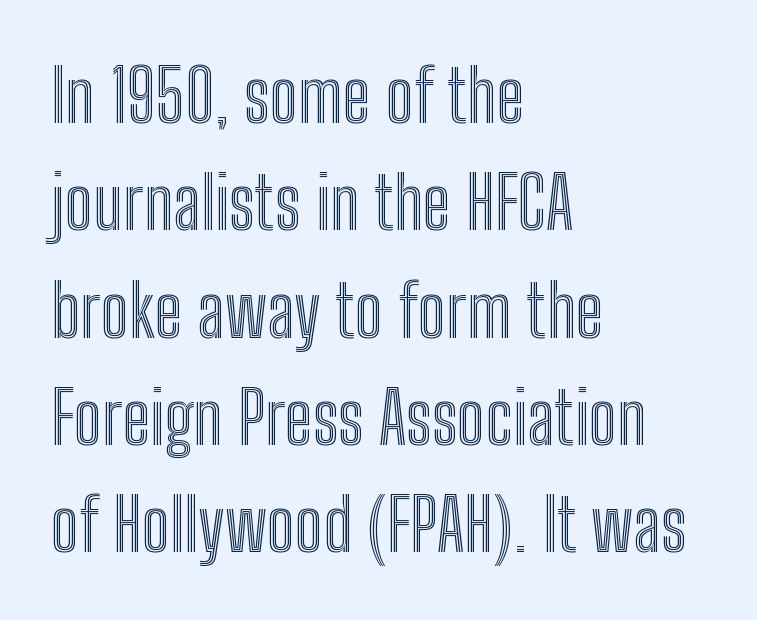
{"italic": "no", "width": "condensed", "x_height": "medium", "monospaced": "no", "underline": "no", "align": "left", "line_spacing": "normal", "line_spacing_ratio": 1.47, "letter_spacing": "normal", "letter_spacing_em": 0.0, "glyph_px": 73}
